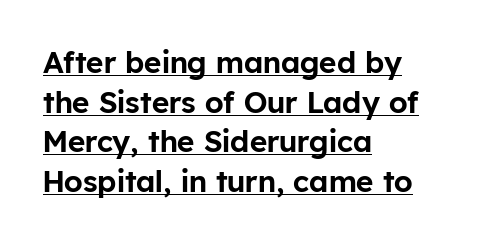
Reading down the column, the eye jumps a familiar distance to each next line. The rendering uses natural spacing where letterforms have individual widths. The letterforms sit shoulder to shoulder at normal distance. The glyphs are accompanied by a horizontal stroke just below them. Each line starts at the same left margin while the right side varies. The type sits square on the baseline with zero lean.
